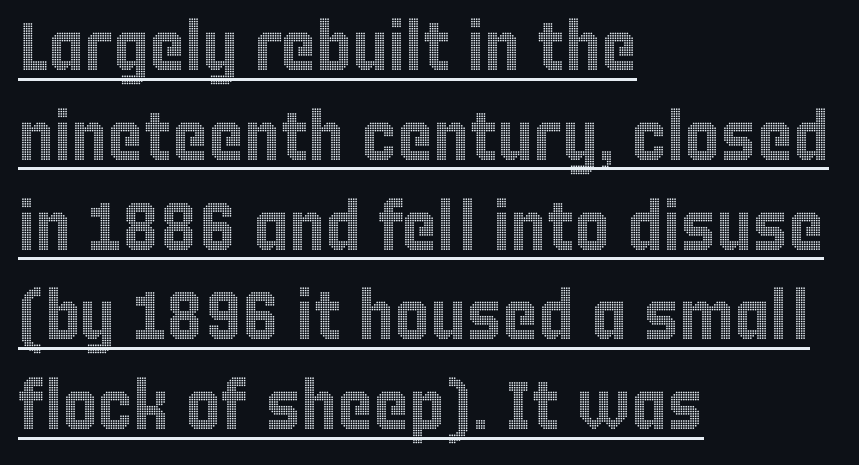
Every row of glyphs begins at an identical x-position on the left. These lines are rendered in a variable-pitch font. Notice how a bar underscores the lettering throughout. Posture: vertical. The passage shown stacks its lines at a standard gap. Does extra space separate the letters? No, they use regular spacing.
